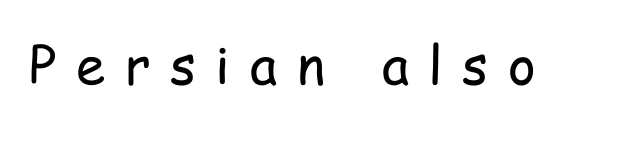
The letterforms sit at book weight or below. The tracking reads as deliberately expanded to a designer's eye. Rendered with straight, roman letterforms. The font family rendered here belongs to the sans-serif group. You could not count columns in this text — the font is proportionally spaced. Underlining? Definitely not there.
